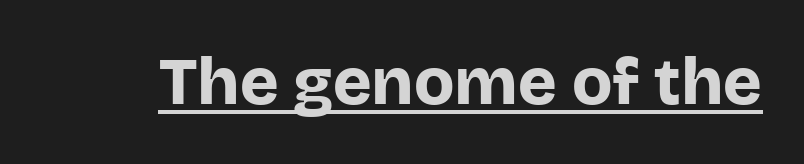
Strokes here are thick enough to call this a true bold. Do the letters lean? They stand straight. Like a heading marked for emphasis, these lines bear an underscore. Nothing sits at the stroke ends, so this counts as sans-serif. Think of a printed novel: that variable character pitch is what you see here. In terms of letterspacing, this is plain default setting.
